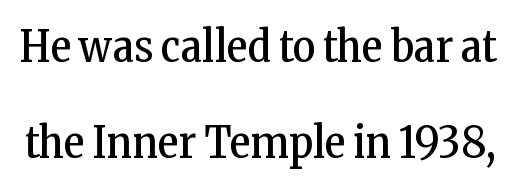
{"serif": "yes", "italic": "no", "bold": "no", "weight": "regular", "width": "condensed", "stroke_contrast": "low", "x_height": "medium", "monospaced": "no", "underline": "no", "line_spacing": "loose", "line_spacing_ratio": 2.18, "letter_spacing": "normal", "letter_spacing_em": 0.0, "glyph_px": 44}
